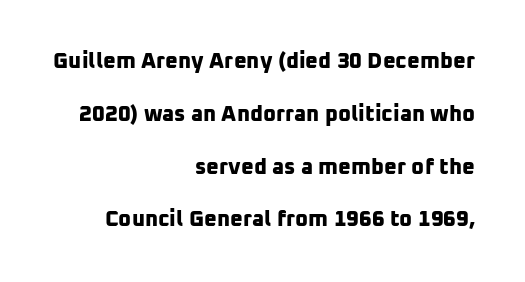
Q: Is the text bold? A: Yes.
Q: Is the text underlined? A: No.
Q: How is the paragraph aligned? A: Right-aligned.
Q: Is the spacing between letters normal or unusually wide? A: Normal.
Q: Is the spacing between lines tight, normal or loose? A: Loose.
